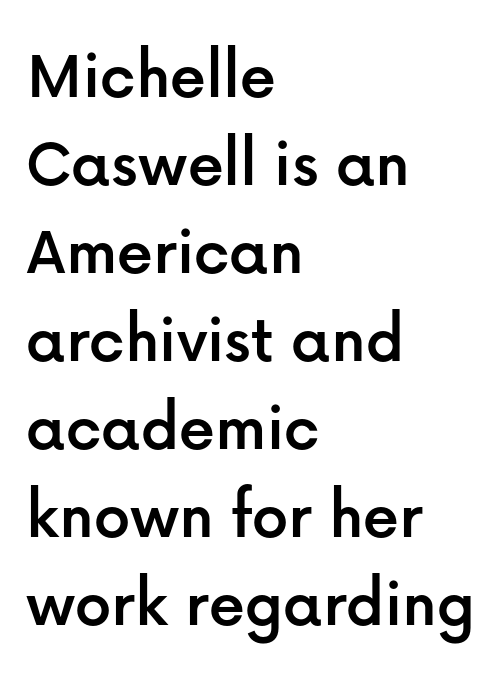
The letterforms sit shoulder to shoulder at normal distance. Posture: vertical. The passage is arranged the way most books set body copy — flush left. You could not count columns in this text — the font is proportionally spaced. Check under the words: just untouched page.
